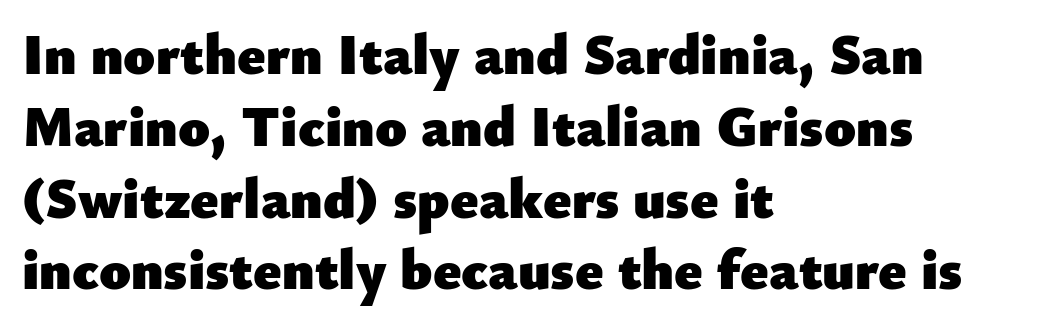
Q: Is the text bold? A: Yes.
Q: Is the text italic (slanted)? A: No, it is upright.
Q: Is the typeface a serif or a sans-serif typeface? A: Sans-serif.
Q: Is the text underlined? A: No.
Q: How is the paragraph aligned? A: Left-aligned.
Q: Is the spacing between letters normal or unusually wide? A: Normal.
Q: Is the spacing between lines tight, normal or loose? A: Normal.
Q: Width (condensed, normal, or wide)? A: Normal.
Q: Stroke contrast? A: Low.
Q: x-height? A: Small.
Q: Monospaced? A: No.
